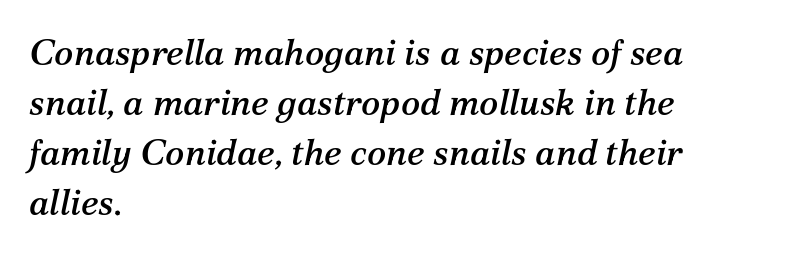
{"serif": "yes", "italic": "yes", "lean": "right", "slant_degrees": 12, "width": "normal", "stroke_contrast": "medium", "x_height": "medium", "monospaced": "no", "underline": "no", "align": "left", "line_spacing": "normal", "line_spacing_ratio": 1.39, "letter_spacing": "normal", "letter_spacing_em": 0.0, "glyph_px": 36}
